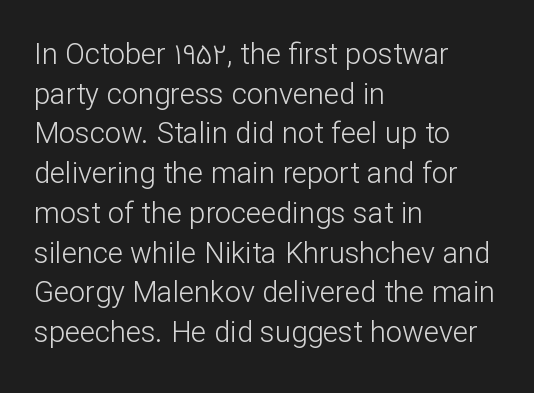
The image shows 29 px light sans-serif type, upright; set left-aligned, normal line spacing (1.37x), normal letter spacing, not underlined; low stroke contrast and a medium x-height.
